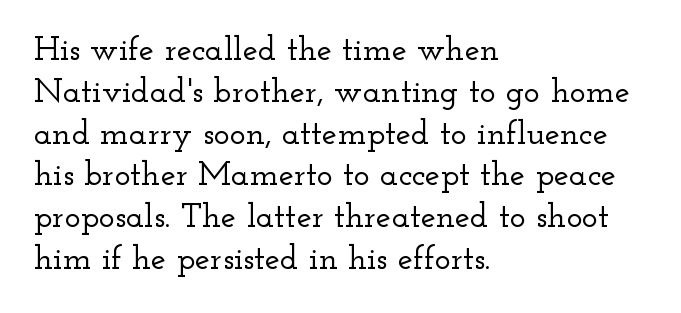
Anything drawn beneath the words? Only blank space. Compared with typical body copy, the letter spacing here is the same. Does the lettering tilt? It doesn't — this is upright. Horizontally, the lines are justified to the leading edge only.
